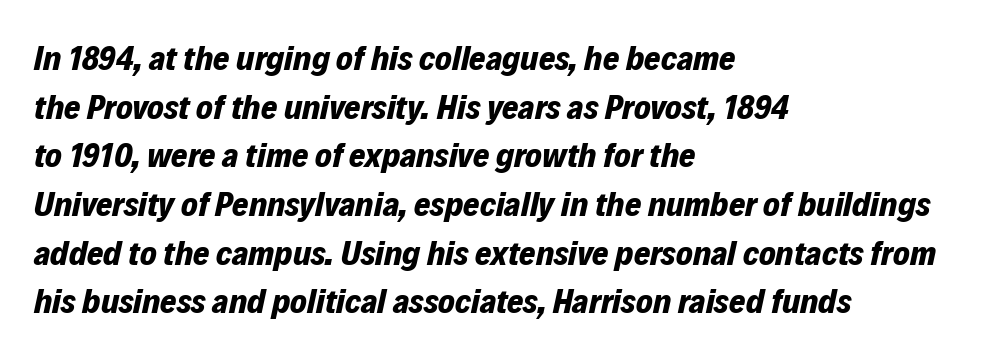
The image shows 35 px bold type, italic (leaning right); set left-aligned, normal line spacing (1.39x), normal letter spacing, not underlined; low stroke contrast and a medium x-height.
